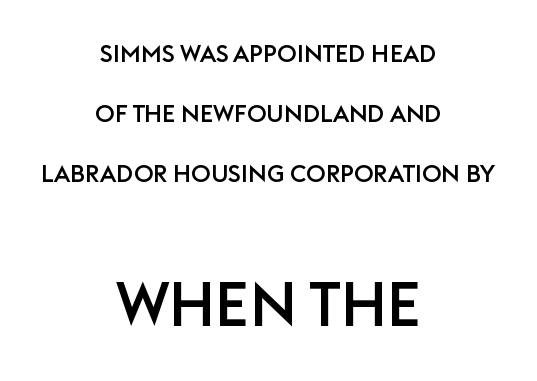
Q: Is the text italic (slanted)? A: No, it is upright.
Q: Is the typeface a serif or a sans-serif typeface? A: Sans-serif.
Q: Is the text underlined? A: No.
Q: How is the paragraph aligned? A: Centered.
Q: Is the spacing between letters normal or unusually wide? A: Normal.
Q: Is the spacing between lines tight, normal or loose? A: Loose.
Q: Which block of text is set in a larger size, the first (top) or the second (bottom)? A: The second (bottom) one.
Q: Width (condensed, normal, or wide)? A: Normal.
Q: Stroke contrast? A: Low.
Q: x-height? A: Large.
Q: Monospaced? A: No.
